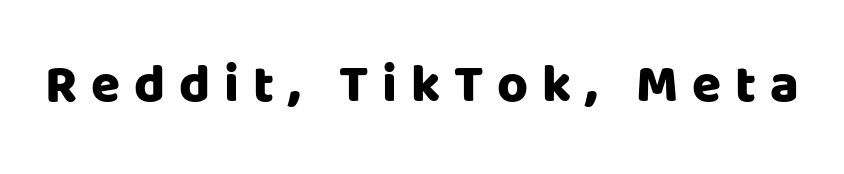
The strokes are fattened all the way to bold. A typesetter would mark this as roman, not italic. Spacing between characters has been opened up far beyond the box default. Lines of text with bare space underneath. Here the designer chose a conventional face with non-uniform glyph widths. This rendering employs a face without finishing strokes, i.e., a sans-serif.
